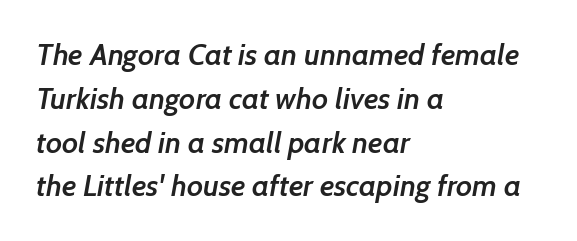
Strokes here are thickened, but only to semibold level. The designer went with a sans here, leaving each stem footless. Descenders are the only things crossing below the line. The face used here is proportionally spaced, like ordinary book or web type. In CSS terms this would be text-align: left. Baseline-to-baseline distance is the conventional proportion of letter height.
